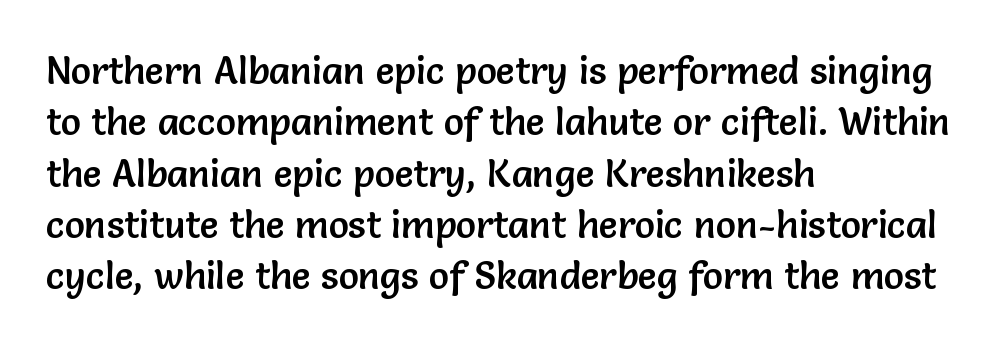
{"serif": "no", "italic": "no", "width": "normal", "stroke_contrast": "low", "x_height": "medium", "monospaced": "no", "underline": "no", "align": "left", "line_spacing": "normal", "line_spacing_ratio": 1.35, "letter_spacing": "normal", "letter_spacing_em": 0.0, "glyph_px": 38}
